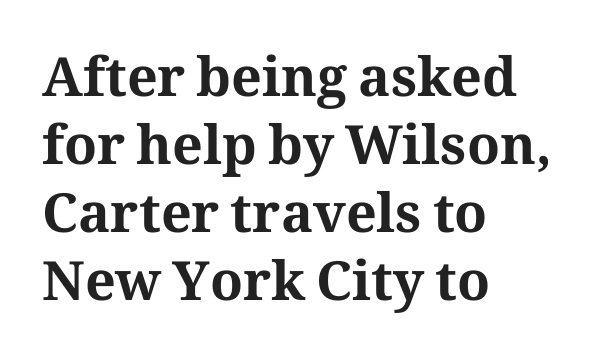
Q: Is the text bold? A: Yes.
Q: Is the text italic (slanted)? A: No, it is upright.
Q: Is the typeface a serif or a sans-serif typeface? A: Serif.
Q: Is the text underlined? A: No.
Q: How is the paragraph aligned? A: Left-aligned.
Q: Is the spacing between letters normal or unusually wide? A: Normal.
Q: Is the spacing between lines tight, normal or loose? A: Normal.
Q: Width (condensed, normal, or wide)? A: Normal.
Q: Stroke contrast? A: Medium.
Q: x-height? A: Medium.
Q: Monospaced? A: No.
